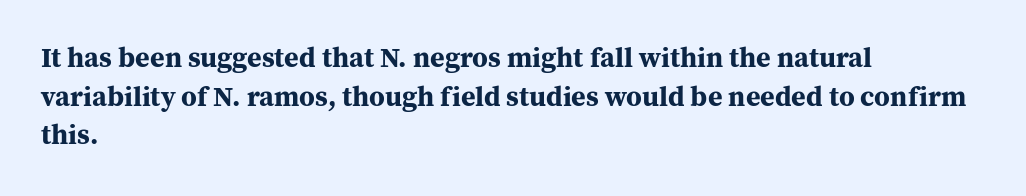
{"serif": "yes", "italic": "no", "bold": "yes", "weight": "bold", "width": "normal", "stroke_contrast": "medium", "x_height": "medium", "monospaced": "no", "underline": "no", "align": "left", "line_spacing": "normal", "line_spacing_ratio": 1.38, "letter_spacing": "normal", "letter_spacing_em": 0.0, "glyph_px": 28}
